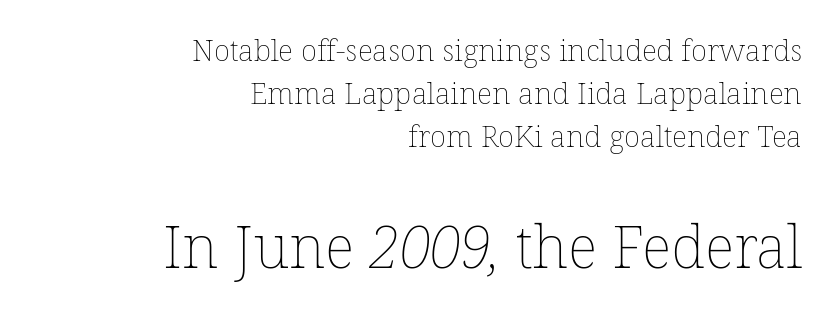
The image shows 59 px thin type; set right-aligned, normal line spacing (1.43x), normal letter spacing, not underlined; the second (bottom) block is 1.97x larger; low stroke contrast and a medium x-height.
